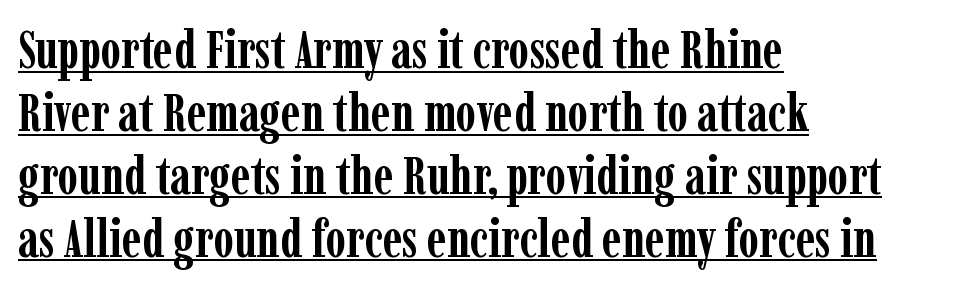
The image shows 52 px semibold, condensed serif type, upright; set left-aligned, line spacing 1.21x, normal letter spacing, underlined; low stroke contrast and a medium x-height.
